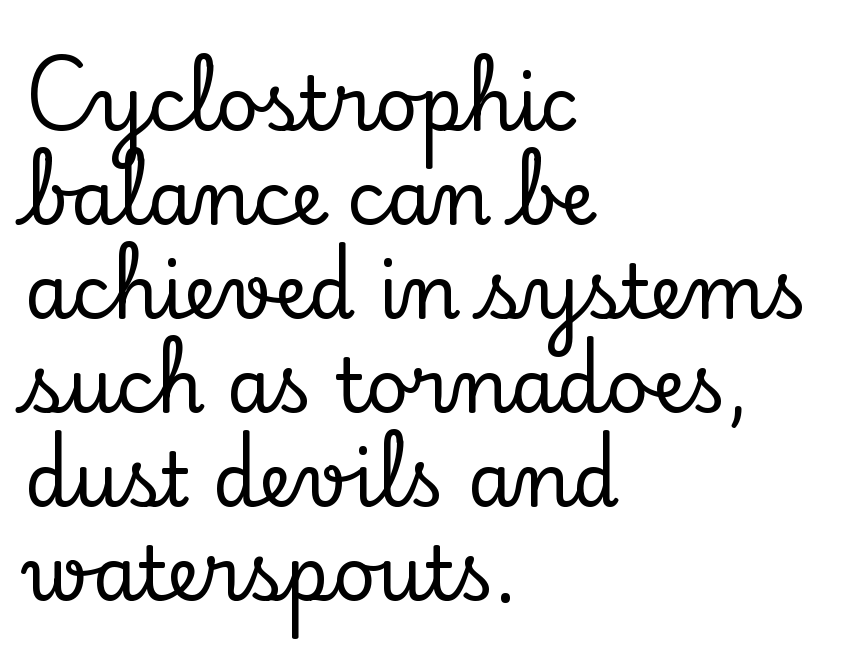
The image shows 74 px serif type, upright; set left-aligned, normal line spacing (1.27x), normal letter spacing, not underlined; low stroke contrast and a small x-height.
